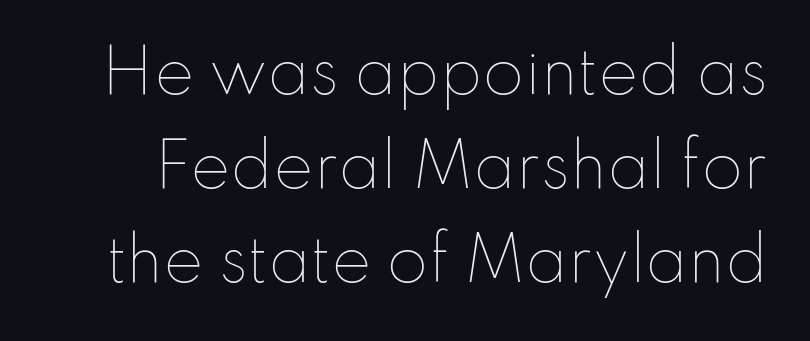
{"italic": "no", "bold": "no", "weight": "thin", "width": "normal", "stroke_contrast": "low", "x_height": "small", "monospaced": "no", "underline": "no", "line_spacing": "normal", "line_spacing_ratio": 1.57, "letter_spacing": "normal", "letter_spacing_em": 0.0, "glyph_px": 60}
